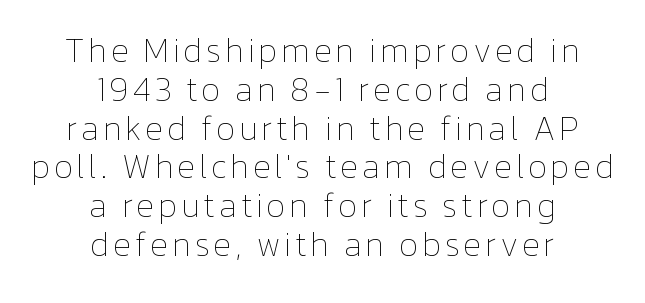
Type without underlining. Varying glyph widths throughout — classic text-font behaviour. Italic? Not at all — the glyphs are vertical. The designer dialed line spacing down below the default. Is this a heavy cut? Hardly; it is regular or lighter. Both edges are ragged and mirror each other, which tells us the setting is centered.
